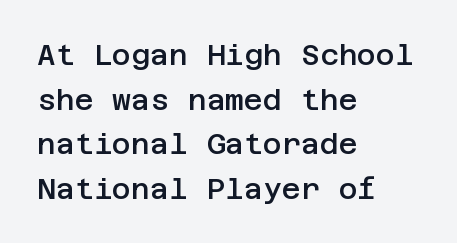
The image shows 29 px semibold sans-serif type, upright; set left-aligned, normal line spacing (1.54x), normal letter spacing, not underlined; low stroke contrast and a large x-height.
